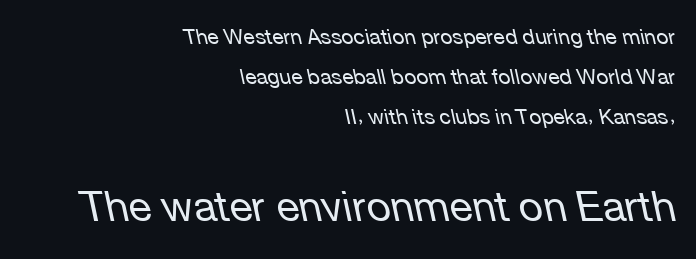
The image shows 42 px regular-weight type, italic (leaning left); set right-aligned, loose line spacing (1.91x), normal letter spacing, not underlined; the second (bottom) block is 2.0x larger; low stroke contrast and a medium x-height.
